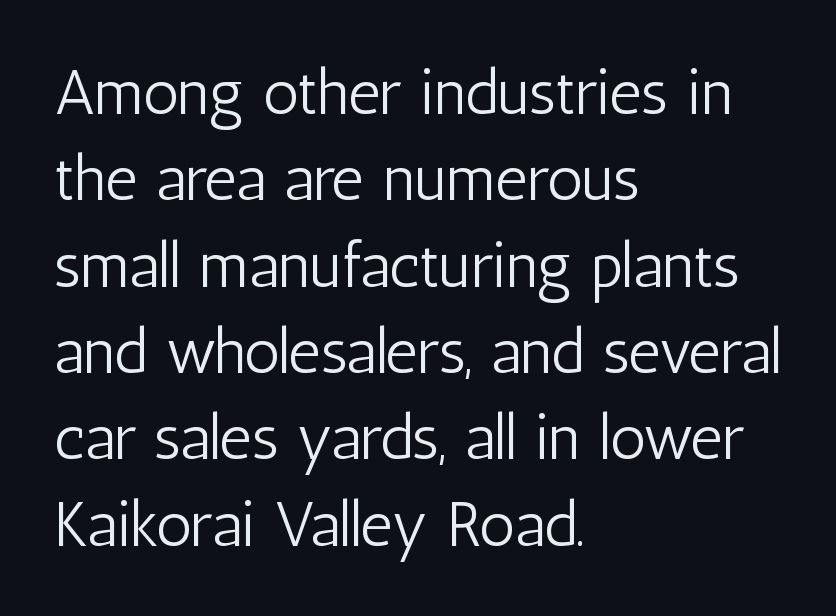
Q: Is the text bold? A: No.
Q: Is the text italic (slanted)? A: No, it is upright.
Q: Is the typeface a serif or a sans-serif typeface? A: Sans-serif.
Q: Is the text underlined? A: No.
Q: How is the paragraph aligned? A: Left-aligned.
Q: Is the spacing between letters normal or unusually wide? A: Normal.
Q: Is the spacing between lines tight, normal or loose? A: Normal.
Q: Width (condensed, normal, or wide)? A: Condensed.
Q: Stroke contrast? A: Low.
Q: x-height? A: Medium.
Q: Monospaced? A: No.
